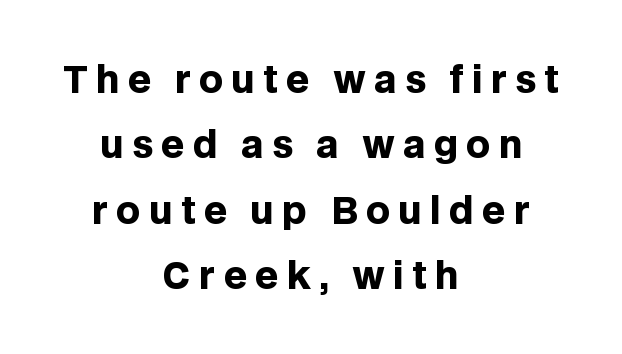
The passage shown is emphatically bold. The lettering stays uniformly vertical, giving the passage a roman look. The whitespace from short lines is split evenly between both sides. Nothing sits at the stroke ends, so this counts as sans-serif.
